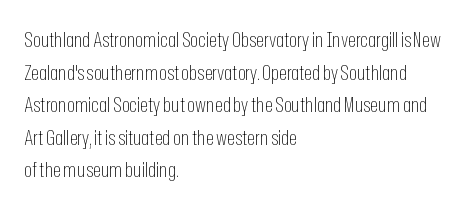
The axis of the letterforms is exactly vertical. Here the glyphs are tracked normally, forming tight word shapes. Descenders hang freely into open space. Line beginnings align vertically; line endings do not. The rows are spaced the way most documents space them.
